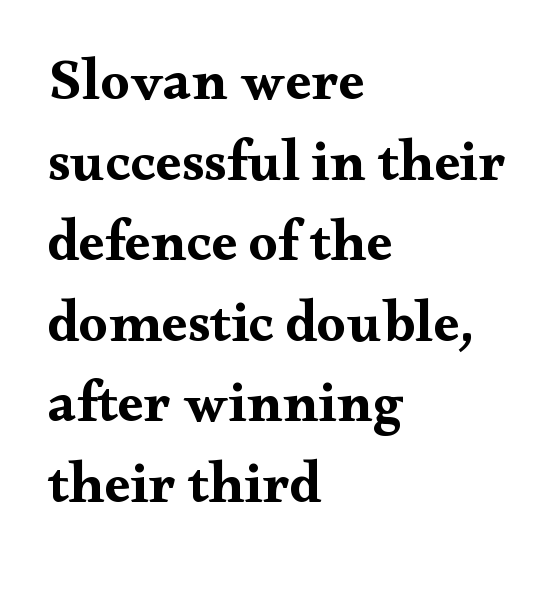
Q: Is the text bold? A: Yes.
Q: Is the text italic (slanted)? A: No, it is upright.
Q: Is the typeface a serif or a sans-serif typeface? A: Serif.
Q: Is the text underlined? A: No.
Q: How is the paragraph aligned? A: Left-aligned.
Q: Is the spacing between letters normal or unusually wide? A: Normal.
Q: Is the spacing between lines tight, normal or loose? A: Normal.
Q: Width (condensed, normal, or wide)? A: Wide.
Q: Stroke contrast? A: Medium.
Q: x-height? A: Small.
Q: Monospaced? A: No.
